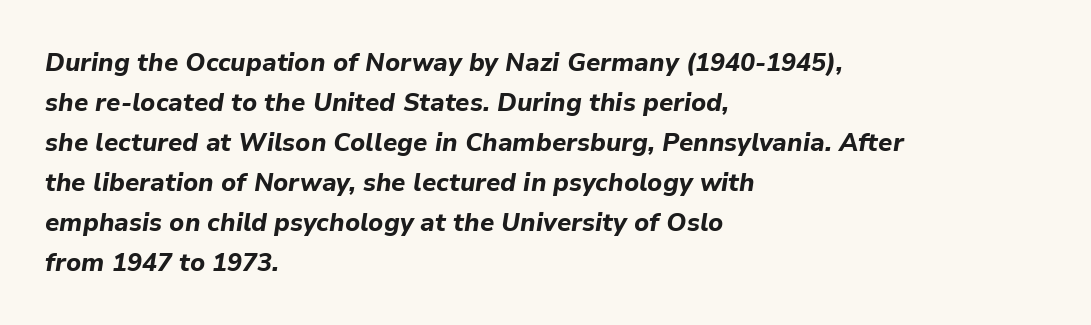
The image shows 25 px bold type, italic (leaning right); set left-aligned, normal line spacing (1.6x), normal letter spacing, not underlined.
